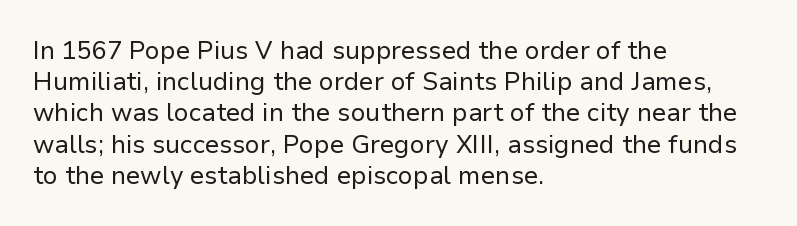
Spacing between characters is what you'd get straight out of the box. Ordinary non-slanted type is in use. The compositor pushed each line to the left boundary. Rows of type keep a routine distance in the vertical direction.
